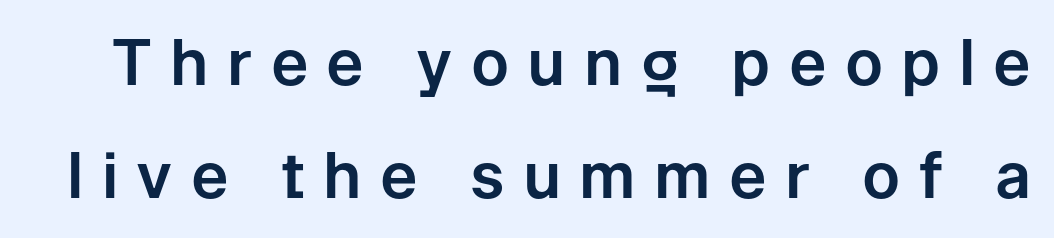
Proportional: the letters do not fall into vertical columns. Is the letter spacing exaggerated? Yes — the characters are pushed far apart. The specimen reads as upright at a glance. Note: no serifs on the glyphs.
